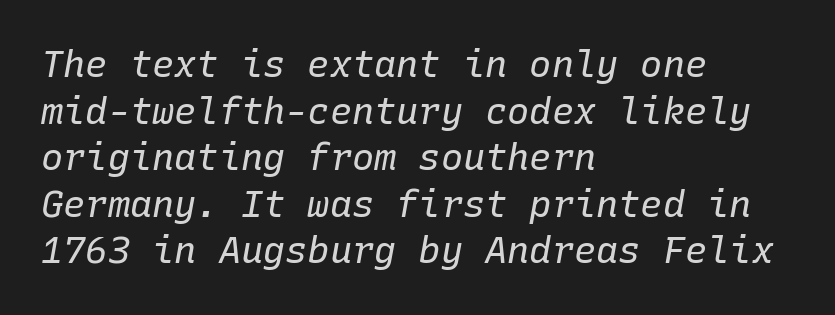
The image shows 37 px regular-weight type, italic (leaning right), monospaced; set left-aligned, normal line spacing (1.26x), normal letter spacing, not underlined; low stroke contrast and a medium x-height.
